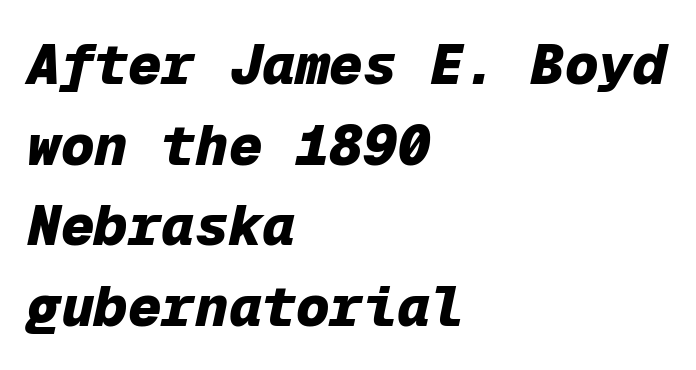
The face used here is monospaced, like something from a code editor. Each word holds together tightly as a unit, with standard inter-letter gaps. Set as a true bold cut, around the 700 mark. The font's italic variant was chosen for this text. Quick note: interline space is typical.
